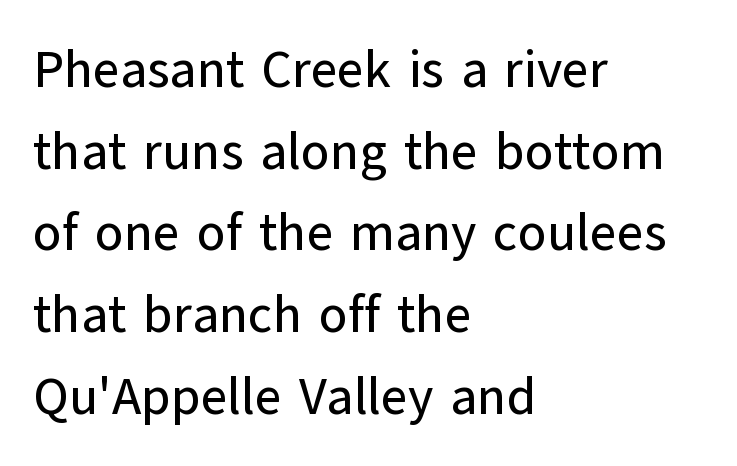
The image shows 52 px sans-serif type, upright; set left-aligned, normal line spacing (1.57x), normal letter spacing, not underlined; low stroke contrast and a medium x-height.
